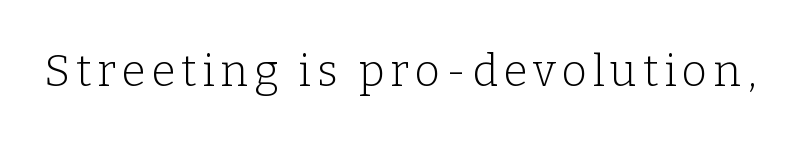
Decoration check: the copy has no underline. Posture: vertical. Spacing verdict: proportional, widths tailored to each character. No heavy texture on the line: the type isn't bold. Examine the stroke ends and you'll spot serifs.
